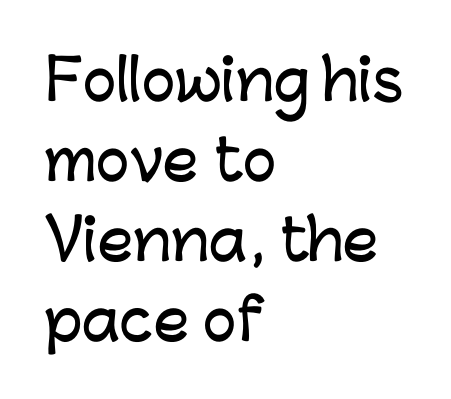
{"serif": "no", "italic": "no", "width": "normal", "stroke_contrast": "low", "x_height": "medium", "monospaced": "no", "underline": "no", "align": "left", "line_spacing": "normal", "line_spacing_ratio": 1.43, "letter_spacing": "normal", "letter_spacing_em": 0.0, "glyph_px": 56}
